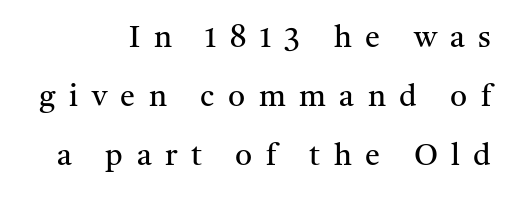
Q: Is the text bold? A: No.
Q: Is the text italic (slanted)? A: No, it is upright.
Q: Is the typeface a serif or a sans-serif typeface? A: Serif.
Q: Is the text underlined? A: No.
Q: How is the paragraph aligned? A: Right-aligned.
Q: Is the spacing between letters normal or unusually wide? A: Unusually wide.
Q: Is the spacing between lines tight, normal or loose? A: Loose.
Q: Width (condensed, normal, or wide)? A: Normal.
Q: Stroke contrast? A: Medium.
Q: x-height? A: Medium.
Q: Monospaced? A: No.
